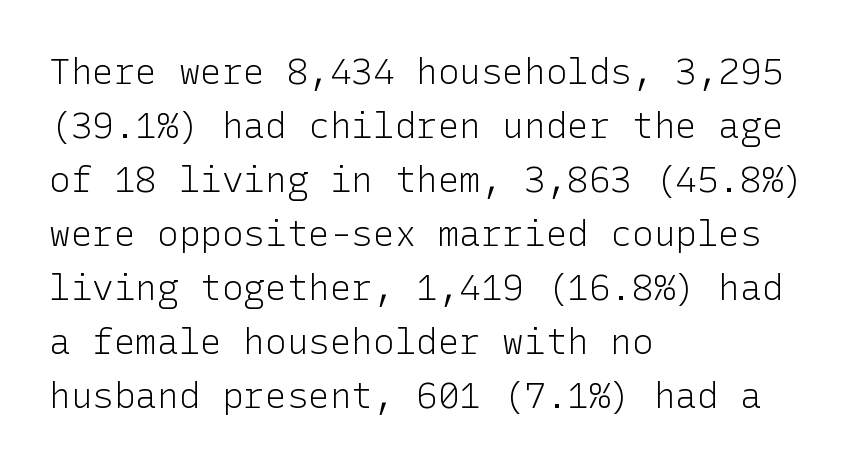
Q: Is the text bold? A: No.
Q: Is the text italic (slanted)? A: No, it is upright.
Q: Is the typeface a serif or a sans-serif typeface? A: Sans-serif.
Q: Is the text underlined? A: No.
Q: How is the paragraph aligned? A: Left-aligned.
Q: Is the spacing between letters normal or unusually wide? A: Normal.
Q: Is the spacing between lines tight, normal or loose? A: Normal.
Q: Width (condensed, normal, or wide)? A: Normal.
Q: Stroke contrast? A: Low.
Q: x-height? A: Medium.
